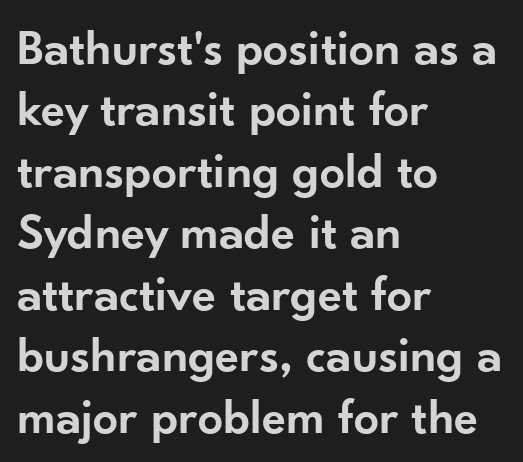
The image shows 50 px semibold sans-serif type, upright; set left-aligned, line spacing 1.23x, normal letter spacing, not underlined; low stroke contrast and a small x-height.
